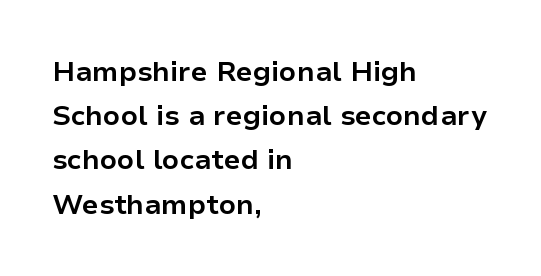
Q: Is the text bold? A: Yes.
Q: Is the text italic (slanted)? A: No, it is upright.
Q: Is the typeface a serif or a sans-serif typeface? A: Sans-serif.
Q: Is the text underlined? A: No.
Q: How is the paragraph aligned? A: Left-aligned.
Q: Is the spacing between letters normal or unusually wide? A: Normal.
Q: Is the spacing between lines tight, normal or loose? A: Normal.
Q: Width (condensed, normal, or wide)? A: Normal.
Q: Stroke contrast? A: Low.
Q: x-height? A: Medium.
Q: Monospaced? A: No.
